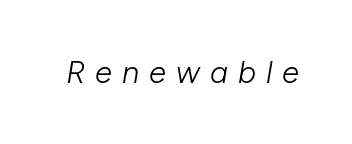
The image shows 31 px light type, italic (leaning right); set unusually wide letter spacing (+0.32 em), not underlined; low stroke contrast and a medium x-height.
